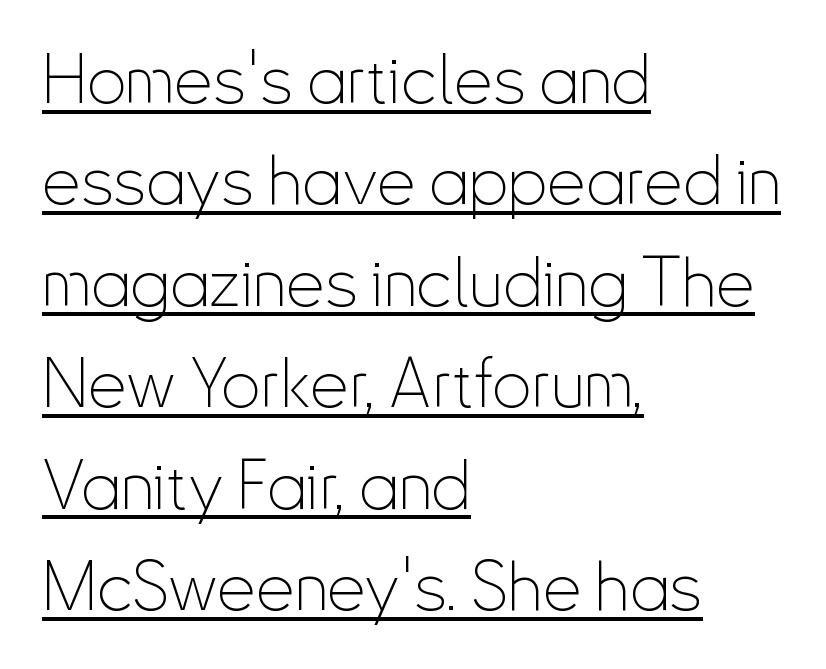
{"serif": "no", "italic": "no", "bold": "no", "weight": "thin", "width": "condensed", "stroke_contrast": "low", "x_height": "small", "monospaced": "no", "underline": "yes", "align": "left", "line_spacing": "normal", "line_spacing_ratio": 1.47, "letter_spacing": "normal", "letter_spacing_em": 0.0, "glyph_px": 69}
